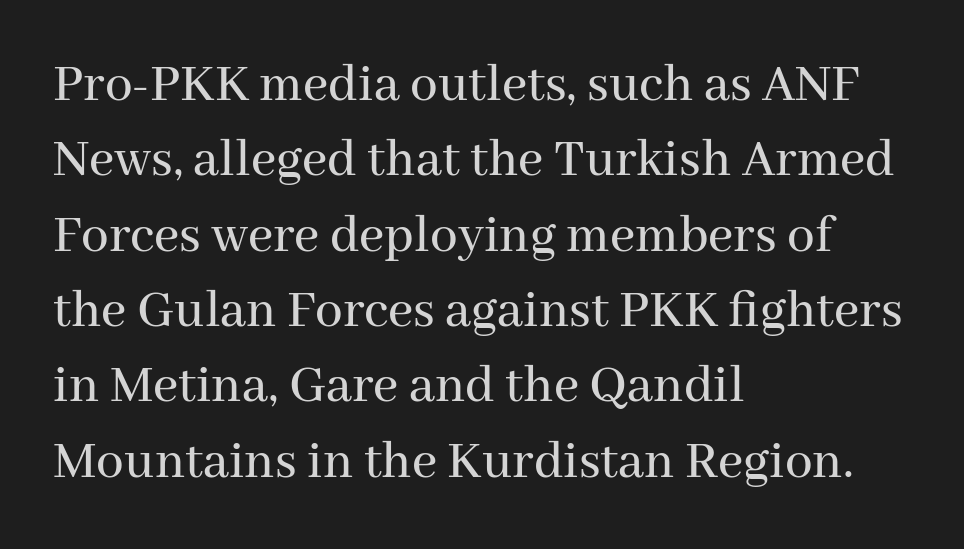
Q: Is the text italic (slanted)? A: No, it is upright.
Q: Is the typeface a serif or a sans-serif typeface? A: Serif.
Q: Is the text underlined? A: No.
Q: How is the paragraph aligned? A: Left-aligned.
Q: Is the spacing between letters normal or unusually wide? A: Normal.
Q: Is the spacing between lines tight, normal or loose? A: Normal.
Q: Width (condensed, normal, or wide)? A: Normal.
Q: Stroke contrast? A: Medium.
Q: x-height? A: Medium.
Q: Monospaced? A: No.
